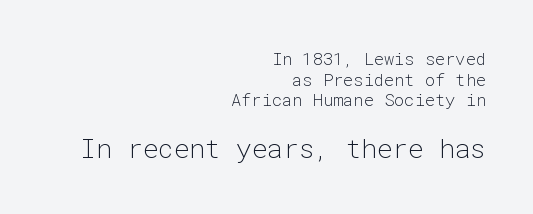
Q: Is the text bold? A: No.
Q: Is the text italic (slanted)? A: No, it is upright.
Q: Is the text underlined? A: No.
Q: How is the paragraph aligned? A: Right-aligned.
Q: Is the spacing between letters normal or unusually wide? A: Normal.
Q: Which block of text is set in a larger size, the first (top) or the second (bottom)? A: The second (bottom) one.
